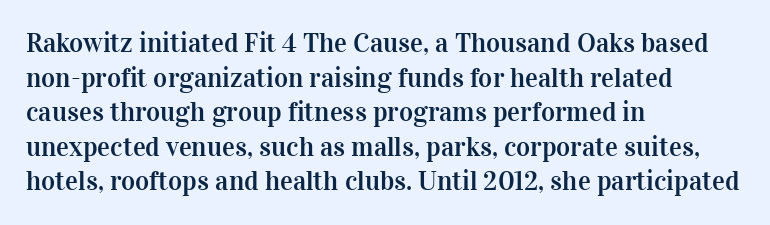
You could call the tracking neutral — neither tight nor loose. Interline gaps are of average width in this sample. The zone under the glyphs is completely vacant. A classic flush-left, rag-right setting is used for this passage. Style check: upright.
